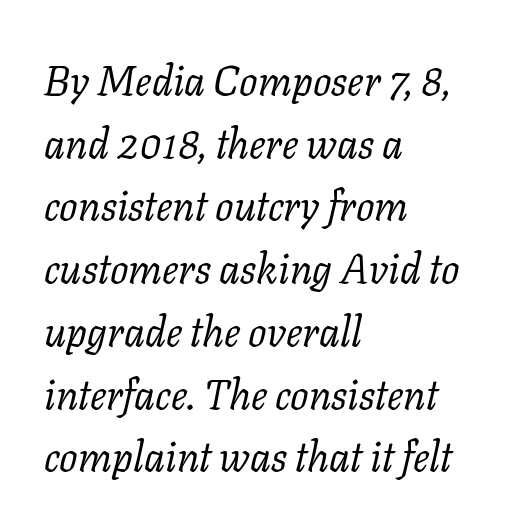
The image shows 41 px regular-weight serif type, italic (leaning right); set left-aligned, normal line spacing (1.53x), normal letter spacing, not underlined; low stroke contrast and a medium x-height.
